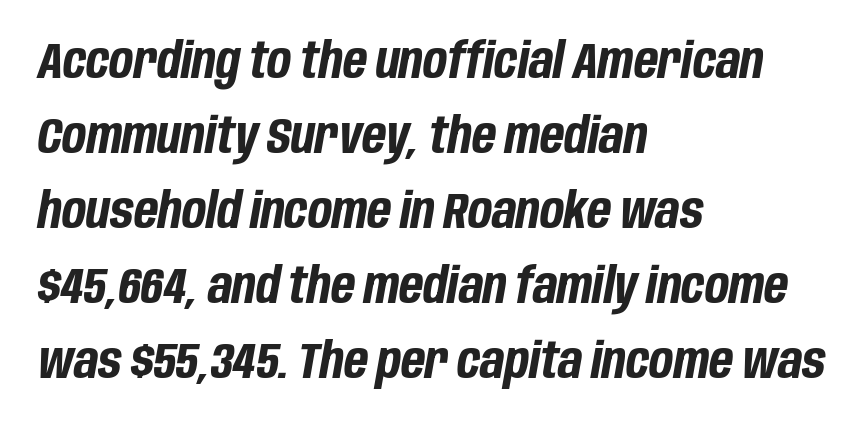
The foot of each line stays bare and open. The passage shown stacks its lines at a standard gap. Is this a fixed-width face? No — the glyphs have proportional, varying widths. Bold? Absolutely — the strokes are thick and heavy. Style check: oblique.
